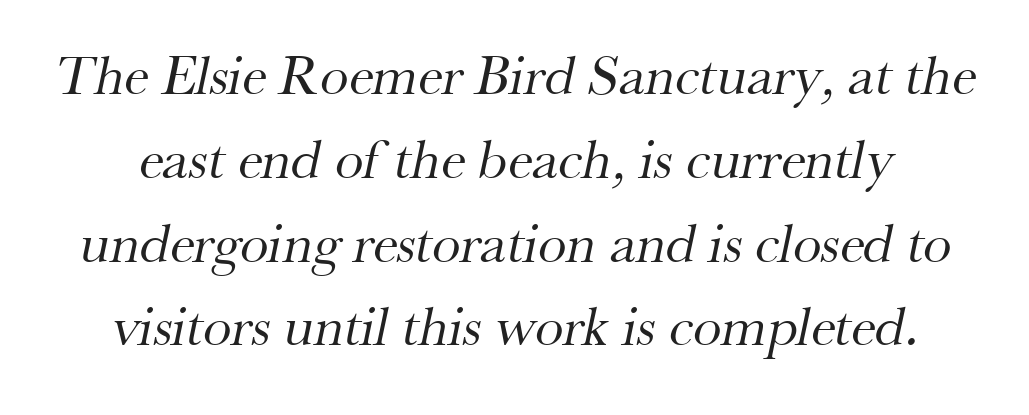
{"serif": "yes", "bold": "no", "weight": "regular", "width": "normal", "stroke_contrast": "medium", "x_height": "small", "monospaced": "no", "underline": "no", "line_spacing": "normal", "line_spacing_ratio": 1.47, "letter_spacing": "normal", "letter_spacing_em": 0.0, "glyph_px": 57}
